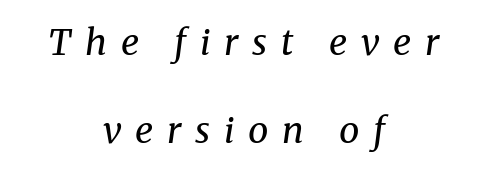
{"serif": "yes", "italic": "yes", "lean": "right", "slant_degrees": 8, "bold": "no", "weight": "regular", "width": "normal", "stroke_contrast": "medium", "x_height": "medium", "monospaced": "no", "underline": "no", "align": "center", "line_spacing": "loose", "line_spacing_ratio": 2.45, "letter_spacing": "wide", "letter_spacing_em": 0.38, "glyph_px": 36}
